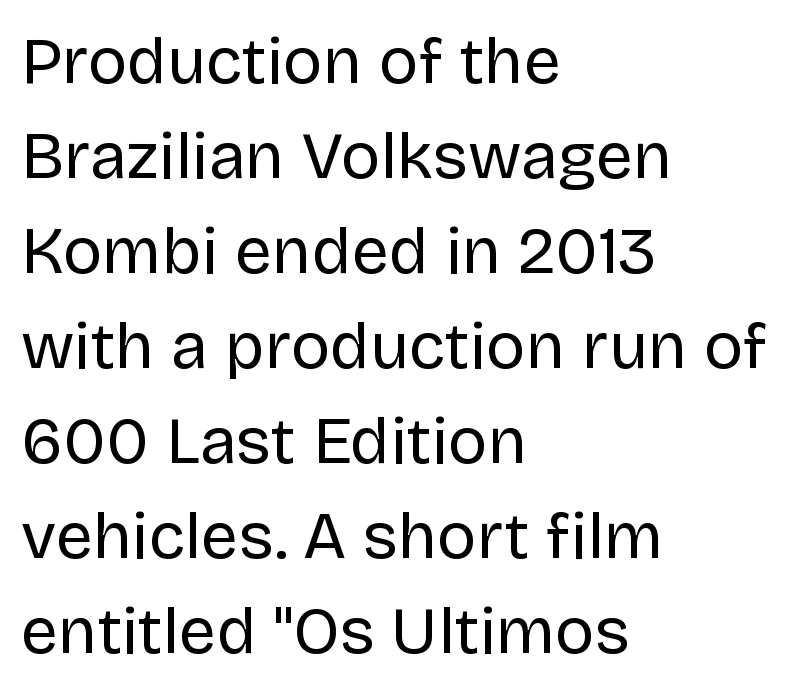
The image shows 66 px regular-weight sans-serif type, upright; set left-aligned, normal line spacing (1.44x), normal letter spacing, not underlined; low stroke contrast and a large x-height.
